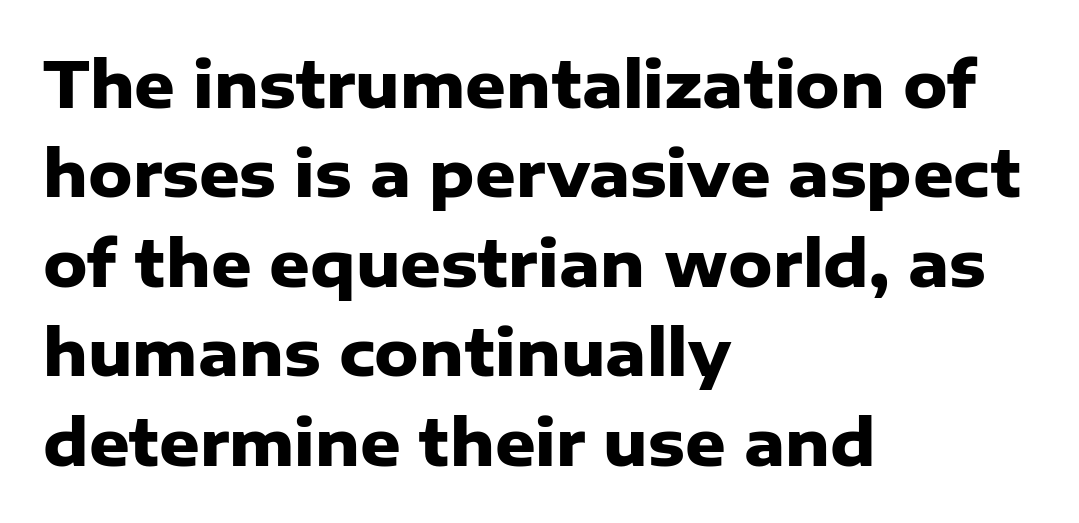
Q: Is the text bold? A: Yes.
Q: Is the text italic (slanted)? A: No, it is upright.
Q: Is the typeface a serif or a sans-serif typeface? A: Sans-serif.
Q: Is the text underlined? A: No.
Q: How is the paragraph aligned? A: Left-aligned.
Q: Is the spacing between letters normal or unusually wide? A: Normal.
Q: Is the spacing between lines tight, normal or loose? A: Normal.
Q: Width (condensed, normal, or wide)? A: Normal.
Q: Stroke contrast? A: Low.
Q: x-height? A: Medium.
Q: Monospaced? A: No.
